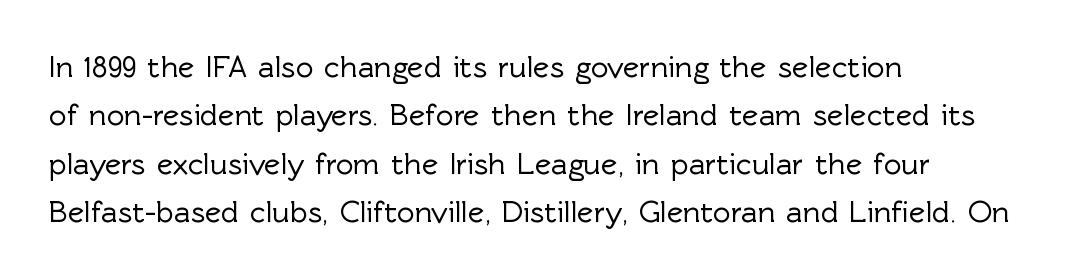
{"serif": "no", "italic": "no", "width": "normal", "x_height": "medium", "monospaced": "no", "underline": "no", "align": "left", "line_spacing": "normal", "line_spacing_ratio": 1.56, "letter_spacing": "normal", "letter_spacing_em": 0.0, "glyph_px": 31}
